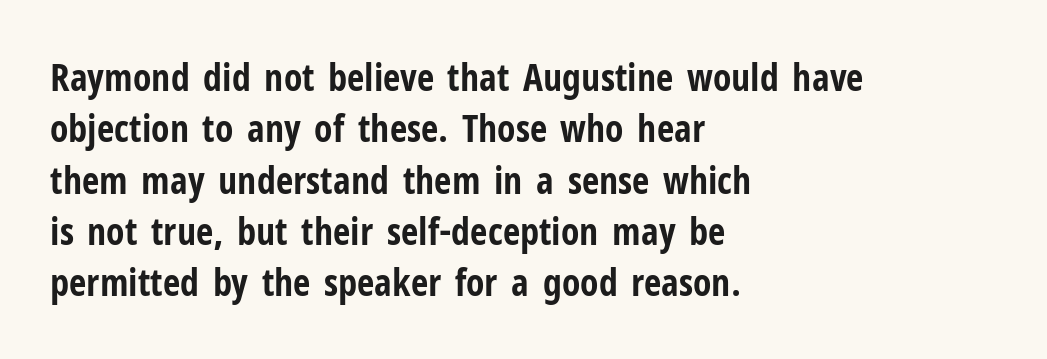
Q: Is the text bold? A: Yes.
Q: Is the text italic (slanted)? A: No, it is upright.
Q: Is the typeface a serif or a sans-serif typeface? A: Sans-serif.
Q: Is the text underlined? A: No.
Q: How is the paragraph aligned? A: Left-aligned.
Q: Is the spacing between letters normal or unusually wide? A: Normal.
Q: Is the spacing between lines tight, normal or loose? A: Normal.
Q: Width (condensed, normal, or wide)? A: Condensed.
Q: Stroke contrast? A: Low.
Q: x-height? A: Medium.
Q: Monospaced? A: No.
